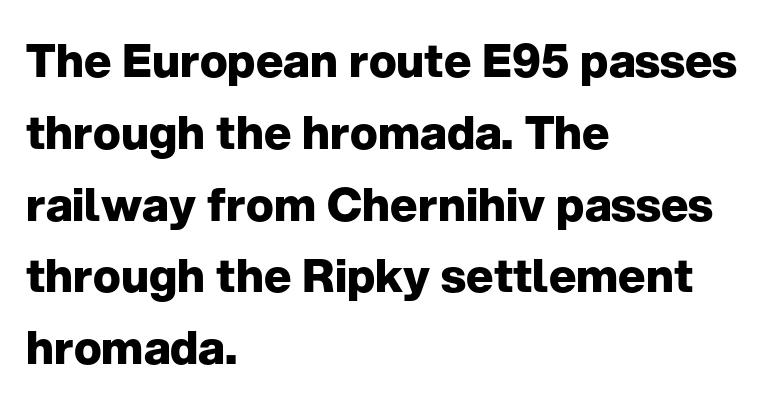
Q: Is the text bold? A: Yes.
Q: Is the text italic (slanted)? A: No, it is upright.
Q: Is the typeface a serif or a sans-serif typeface? A: Sans-serif.
Q: Is the text underlined? A: No.
Q: How is the paragraph aligned? A: Left-aligned.
Q: Is the spacing between letters normal or unusually wide? A: Normal.
Q: Is the spacing between lines tight, normal or loose? A: Normal.
Q: Width (condensed, normal, or wide)? A: Normal.
Q: Stroke contrast? A: Low.
Q: x-height? A: Medium.
Q: Monospaced? A: No.
